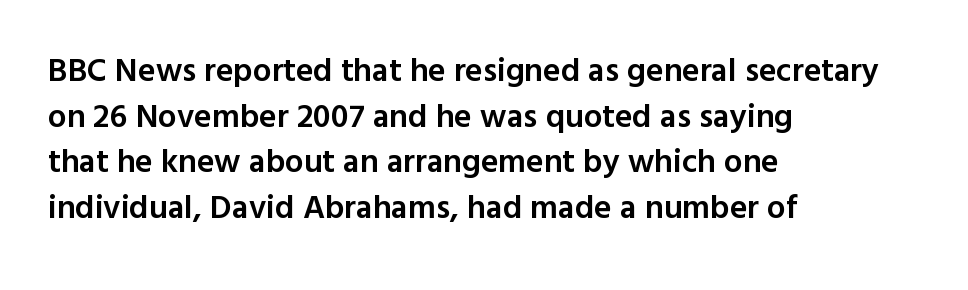
{"serif": "no", "italic": "no", "bold": "semi", "weight": "semibold", "width": "normal", "x_height": "medium", "monospaced": "no", "underline": "no", "align": "left", "line_spacing": "normal", "line_spacing_ratio": 1.38, "letter_spacing": "normal", "letter_spacing_em": 0.0, "glyph_px": 33}
